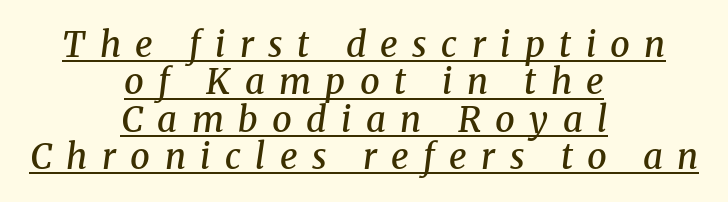
In terms of weight, the rendering is demibold, just under bold. Each word looks stretched out because of the extra space between its letters. Characters are canted at an angle relative to the baseline's perpendicular. Neither beginnings nor endings align; midpoints do.
